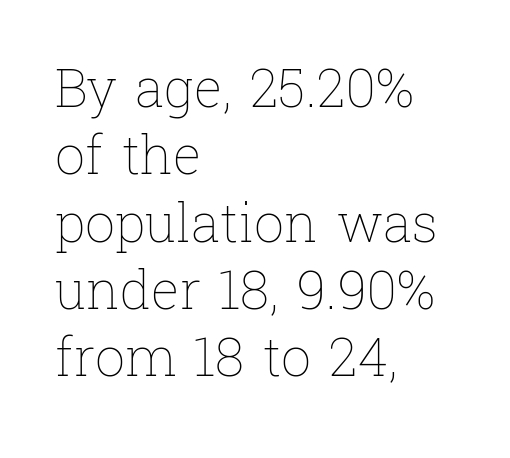
Q: Is the text bold? A: No.
Q: Is the text italic (slanted)? A: No, it is upright.
Q: Is the text underlined? A: No.
Q: How is the paragraph aligned? A: Left-aligned.
Q: Is the spacing between letters normal or unusually wide? A: Normal.
Q: Is the spacing between lines tight, normal or loose? A: Normal.
Q: Width (condensed, normal, or wide)? A: Normal.
Q: Stroke contrast? A: Low.
Q: x-height? A: Medium.
Q: Monospaced? A: No.
